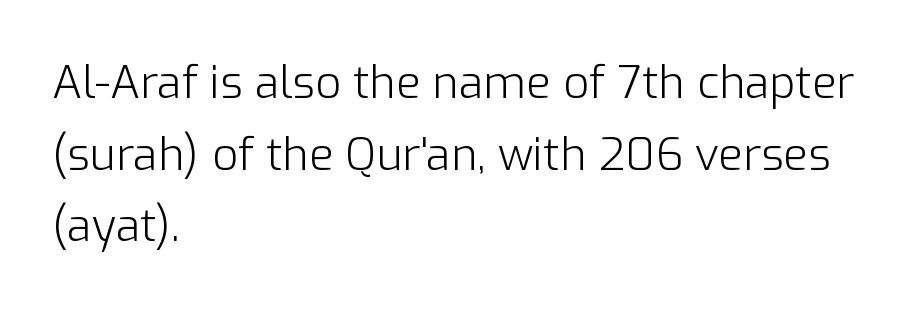
The image shows 45 px light sans-serif type, upright; set left-aligned, normal line spacing (1.59x), normal letter spacing, not underlined; low stroke contrast and a medium x-height.
